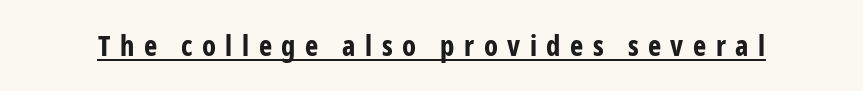
The image shows 28 px bold, condensed sans-serif type, upright; set unusually wide letter spacing (+0.34 em), underlined; low stroke contrast and a medium x-height.
